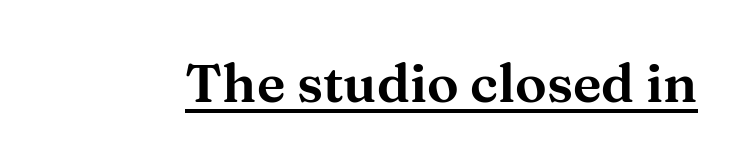
{"serif": "yes", "italic": "no", "width": "wide", "stroke_contrast": "medium", "x_height": "medium", "monospaced": "no", "underline": "yes", "letter_spacing": "normal", "letter_spacing_em": 0.0, "glyph_px": 53}
